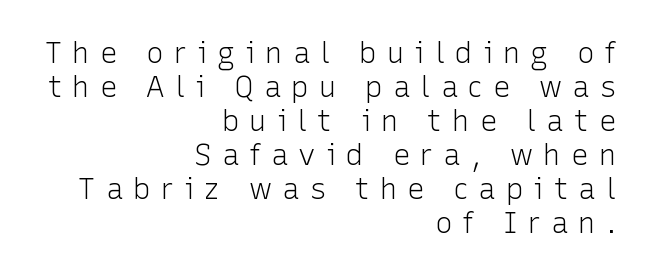
Q: Is the text bold? A: No.
Q: Is the text italic (slanted)? A: No, it is upright.
Q: Is the typeface a serif or a sans-serif typeface? A: Sans-serif.
Q: Is the text underlined? A: No.
Q: How is the paragraph aligned? A: Right-aligned.
Q: Is the spacing between letters normal or unusually wide? A: Unusually wide.
Q: Width (condensed, normal, or wide)? A: Normal.
Q: Stroke contrast? A: Low.
Q: x-height? A: Medium.
Q: Monospaced? A: No.
